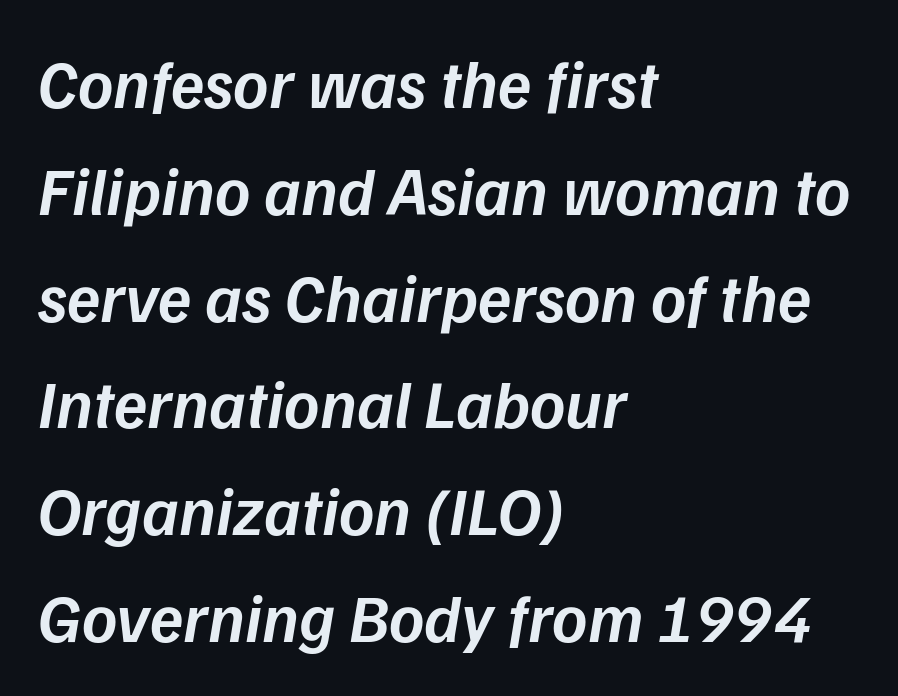
The image shows 68 px semibold type, italic (leaning right); set left-aligned, normal line spacing (1.57x), normal letter spacing, not underlined; low stroke contrast and a medium x-height.
